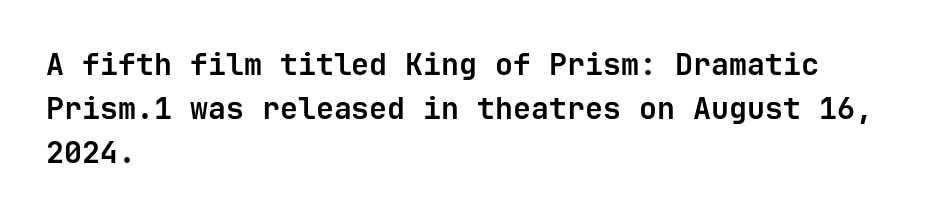
{"serif": "no", "italic": "no", "bold": "yes", "weight": "semibold", "width": "normal", "stroke_contrast": "low", "x_height": "medium", "underline": "no", "align": "left", "line_spacing": "normal", "line_spacing_ratio": 1.46, "letter_spacing": "normal", "letter_spacing_em": 0.0, "glyph_px": 30}
